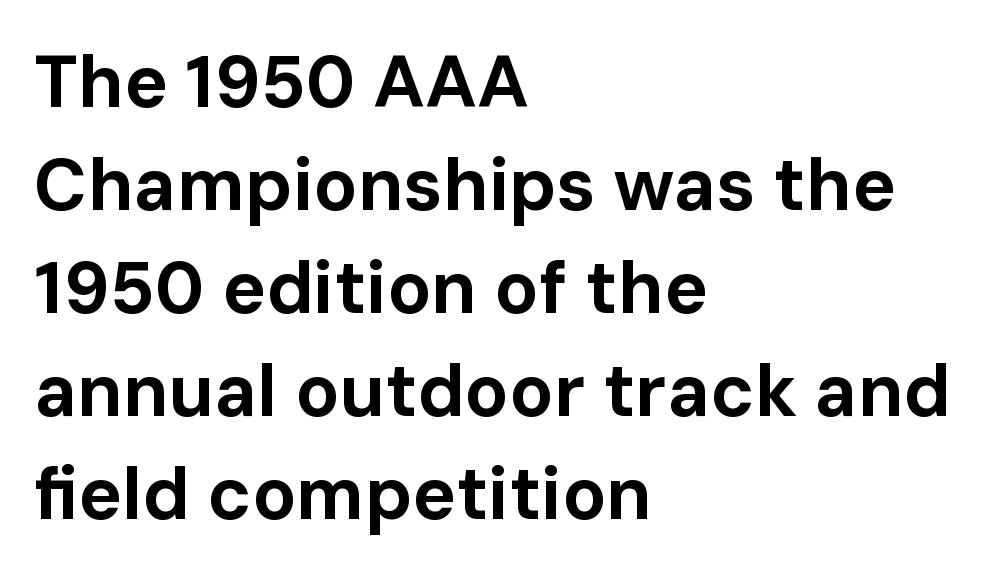
{"serif": "no", "italic": "no", "bold": "yes", "weight": "bold", "width": "normal", "stroke_contrast": "low", "x_height": "medium", "monospaced": "no", "underline": "no", "align": "left", "line_spacing": "normal", "line_spacing_ratio": 1.41, "letter_spacing": "normal", "letter_spacing_em": 0.0, "glyph_px": 73}
